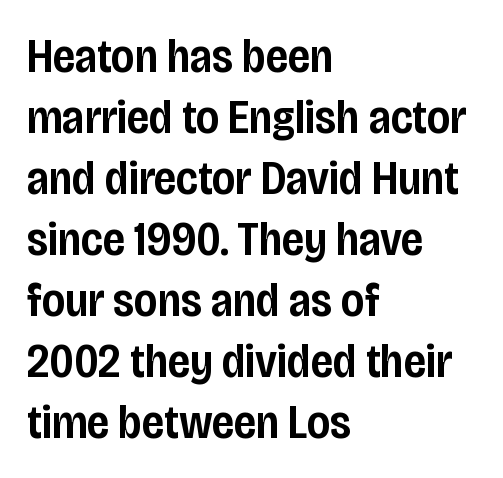
{"serif": "no", "italic": "no", "bold": "semi", "weight": "semibold", "width": "condensed", "stroke_contrast": "low", "x_height": "large", "monospaced": "no", "underline": "no", "align": "left", "line_spacing": "normal", "line_spacing_ratio": 1.27, "letter_spacing": "normal", "letter_spacing_em": 0.0, "glyph_px": 48}
